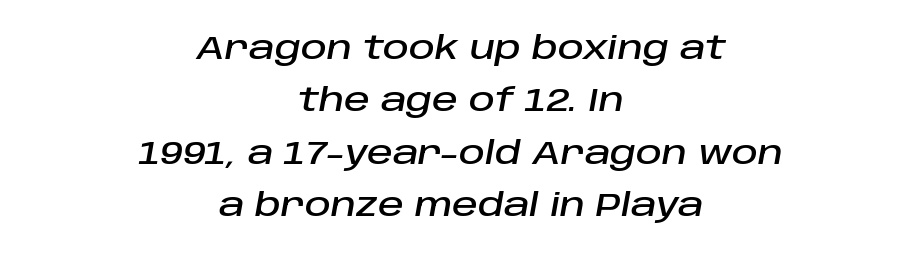
The image shows 32 px text type, italic (leaning right); set centered, normal line spacing (1.64x), normal letter spacing, not underlined; low stroke contrast and a large x-height.
